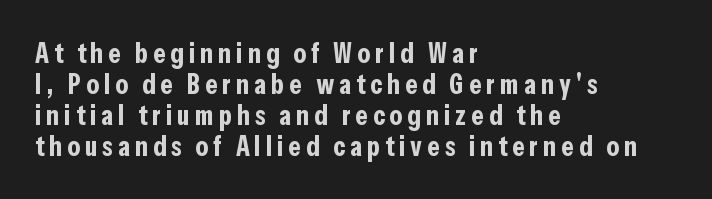
Q: Is the text bold? A: Yes.
Q: Is the text italic (slanted)? A: No, it is upright.
Q: Is the typeface a serif or a sans-serif typeface? A: Sans-serif.
Q: Is the text underlined? A: No.
Q: How is the paragraph aligned? A: Left-aligned.
Q: Is the spacing between lines tight, normal or loose? A: Tight.
Q: Width (condensed, normal, or wide)? A: Condensed.
Q: Stroke contrast? A: Low.
Q: x-height? A: Medium.
Q: Monospaced? A: No.
